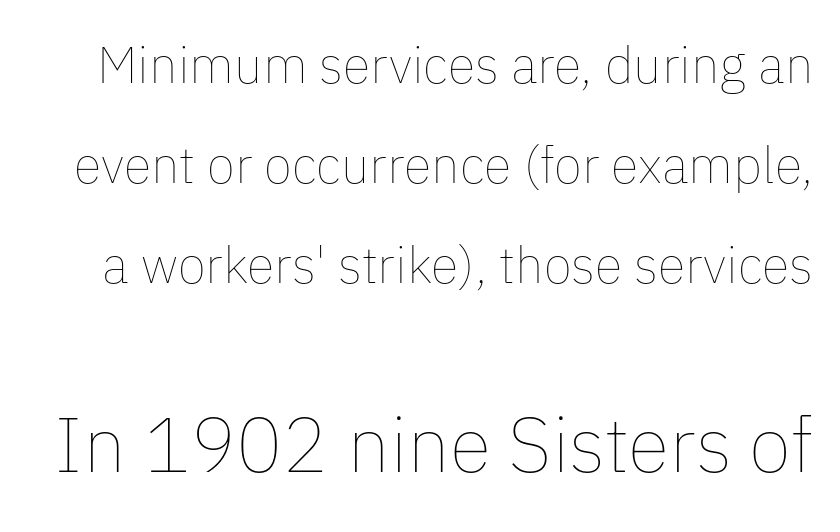
Q: Is the text bold? A: No.
Q: Is the text italic (slanted)? A: No, it is upright.
Q: Is the text underlined? A: No.
Q: Is the spacing between letters normal or unusually wide? A: Normal.
Q: Is the spacing between lines tight, normal or loose? A: Loose.
Q: Which block of text is set in a larger size, the first (top) or the second (bottom)? A: The second (bottom) one.
Q: Width (condensed, normal, or wide)? A: Normal.
Q: Stroke contrast? A: Low.
Q: x-height? A: Medium.
Q: Monospaced? A: No.
